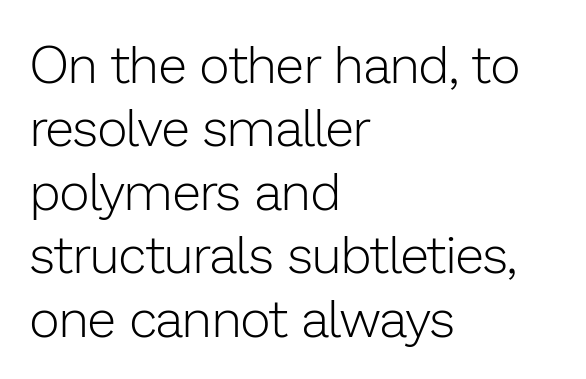
The image shows 52 px light sans-serif type, upright; set left-aligned, line spacing 1.22x, normal letter spacing, not underlined; low stroke contrast and a medium x-height.
